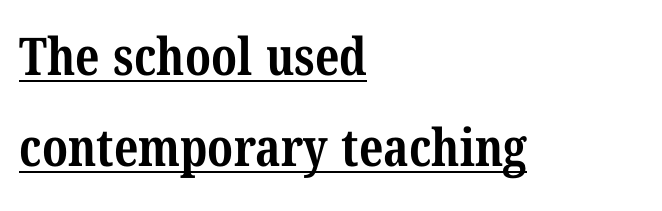
Q: Is the text bold? A: Yes.
Q: Is the typeface a serif or a sans-serif typeface? A: Serif.
Q: Is the text underlined? A: Yes.
Q: How is the paragraph aligned? A: Left-aligned.
Q: Is the spacing between letters normal or unusually wide? A: Normal.
Q: Width (condensed, normal, or wide)? A: Condensed.
Q: Stroke contrast? A: Medium.
Q: x-height? A: Medium.
Q: Monospaced? A: No.
